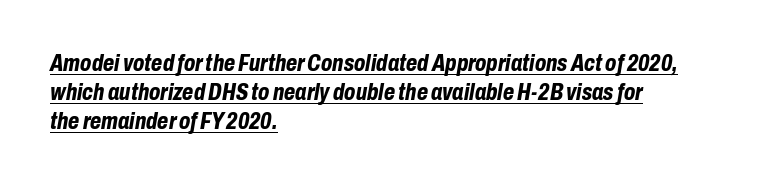
Q: Is the text bold? A: Yes.
Q: Is the text italic (slanted)? A: Yes, it leans right by about 10 degrees.
Q: Is the text underlined? A: Yes.
Q: How is the paragraph aligned? A: Left-aligned.
Q: Is the spacing between letters normal or unusually wide? A: Normal.
Q: Is the spacing between lines tight, normal or loose? A: Normal.
